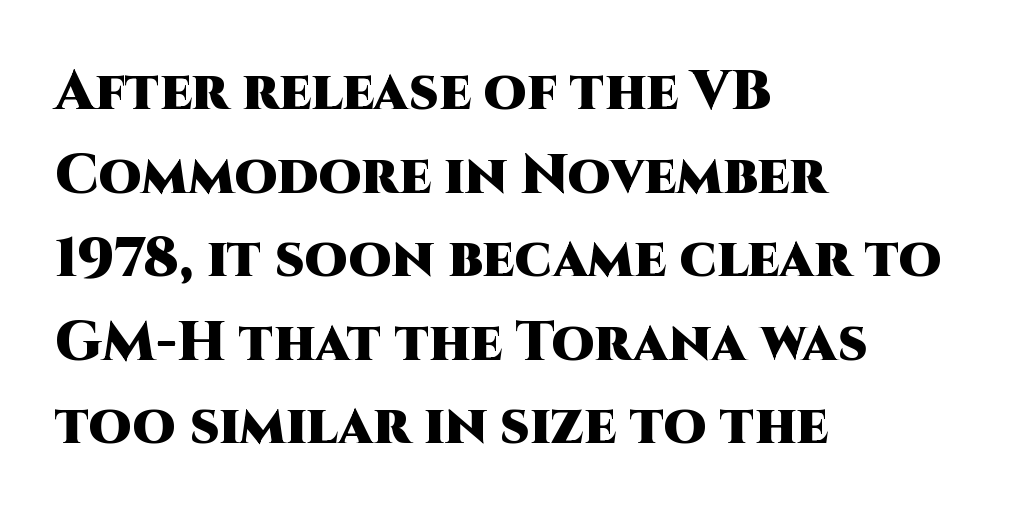
{"serif": "no", "italic": "no", "bold": "yes", "weight": "heavy", "width": "normal", "stroke_contrast": "high", "x_height": "large", "monospaced": "no", "underline": "no", "align": "left", "line_spacing": "normal", "line_spacing_ratio": 1.52, "letter_spacing": "normal", "letter_spacing_em": 0.0, "glyph_px": 55}
